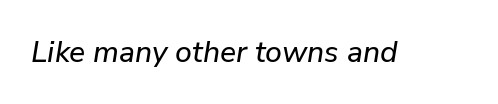
This is oblique type, the kind used for emphasis or titles. These lines are rendered in a variable-pitch font. Look at the tracking — it's just the regular setting, nothing added. Quick note: underline off.
